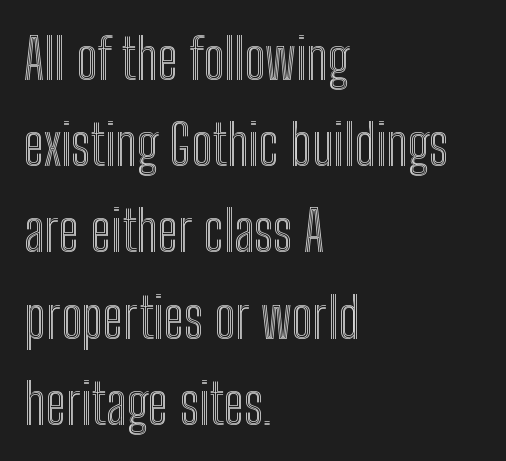
The setting favours the left margin, as ordinary paragraphs usually do. Glance below the letters and you will spot only blank space. Is there much room between lines? A standard amount, neither cramped nor airy. The axis of the letterforms is exactly vertical. Spacing between characters is what you'd get straight out of the box.
